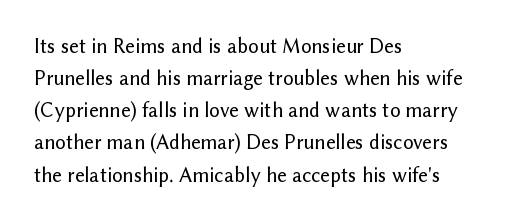
{"italic": "no", "underline": "no", "align": "left", "line_spacing": "normal", "line_spacing_ratio": 1.53, "letter_spacing": "normal", "letter_spacing_em": 0.0, "glyph_px": 21}
